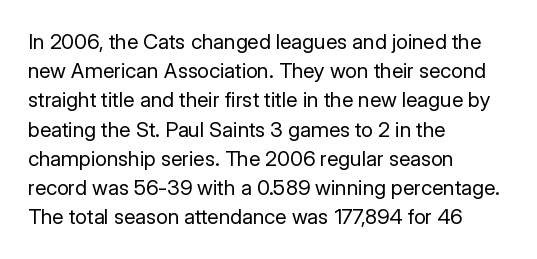
{"italic": "no", "bold": "no", "underline": "no", "align": "left", "line_spacing": "normal", "line_spacing_ratio": 1.39, "letter_spacing": "normal", "letter_spacing_em": 0.0, "glyph_px": 21}
